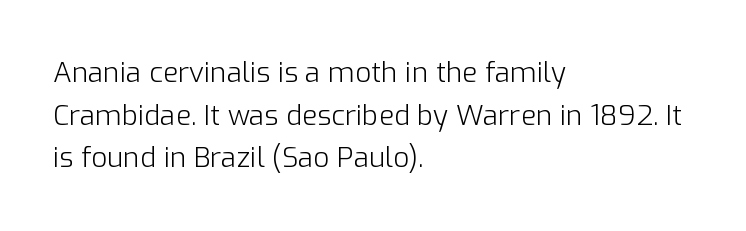
Q: Is the text bold? A: No.
Q: Is the text italic (slanted)? A: No, it is upright.
Q: Is the typeface a serif or a sans-serif typeface? A: Sans-serif.
Q: Is the text underlined? A: No.
Q: How is the paragraph aligned? A: Left-aligned.
Q: Is the spacing between letters normal or unusually wide? A: Normal.
Q: Is the spacing between lines tight, normal or loose? A: Normal.
Q: Width (condensed, normal, or wide)? A: Normal.
Q: Stroke contrast? A: Low.
Q: x-height? A: Medium.
Q: Monospaced? A: No.
